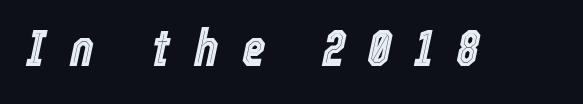
Q: Is the text italic (slanted)? A: Yes, it leans right by about 12 degrees.
Q: Is the text underlined? A: No.
Q: Is the spacing between letters normal or unusually wide? A: Unusually wide.
Q: Width (condensed, normal, or wide)? A: Condensed.
Q: x-height? A: Medium.
Q: Monospaced? A: No.
